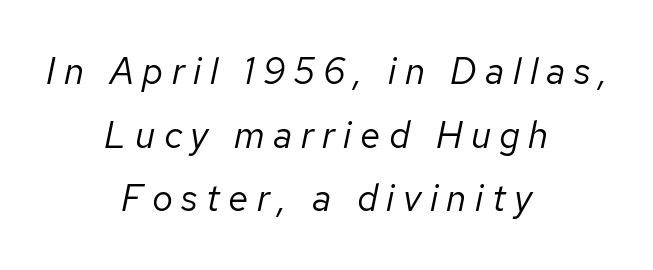
The image shows 37 px regular-weight type, italic (leaning right); set centered, line spacing 1.72x, unusually wide letter spacing (+0.23 em), not underlined; low stroke contrast and a medium x-height.
